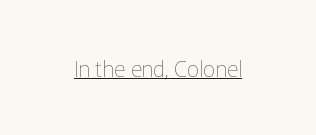
Does a line run under the words? Yes, clearly. Each word holds together tightly as a unit, with standard inter-letter gaps. When letters stand straight like this, we call the style roman or upright. Compared with a typical body face, this is equally light or lighter still.
